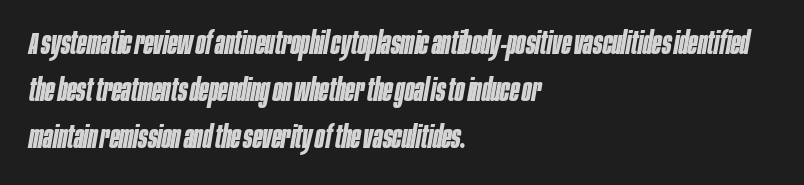
{"italic": "yes", "lean": "right", "slant_degrees": 10, "bold": "yes", "weight": "bold", "width": "condensed", "stroke_contrast": "low", "x_height": "large", "monospaced": "no", "underline": "no", "align": "left", "line_spacing": "normal", "line_spacing_ratio": 1.51, "letter_spacing": "normal", "letter_spacing_em": 0.0, "glyph_px": 31}
